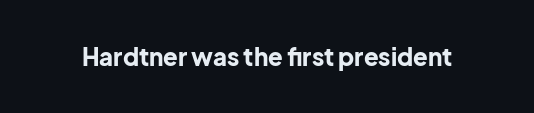
Q: Is the text bold? A: Yes.
Q: Is the text italic (slanted)? A: No, it is upright.
Q: Is the text underlined? A: No.
Q: Is the spacing between letters normal or unusually wide? A: Normal.
